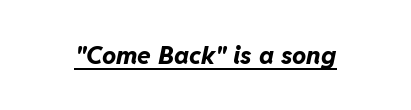
There is no visible air inserted between adjacent glyphs. The sample's only ornament is a line tracing under the words. Thick stems and heavy bowls — unmistakably bold. Quick note: italic.
